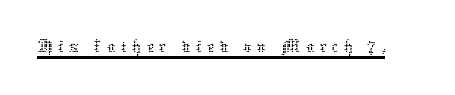
Q: Is the text bold? A: No.
Q: Is the text italic (slanted)? A: No, it is upright.
Q: Is the text underlined? A: Yes.
Q: Width (condensed, normal, or wide)? A: Normal.
Q: Stroke contrast? A: Low.
Q: x-height? A: Medium.
Q: Monospaced? A: No.
